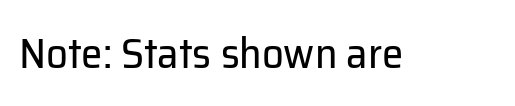
Q: Is the text bold? A: No.
Q: Is the text italic (slanted)? A: No, it is upright.
Q: Is the typeface a serif or a sans-serif typeface? A: Sans-serif.
Q: Is the text underlined? A: No.
Q: Is the spacing between letters normal or unusually wide? A: Normal.
Q: Width (condensed, normal, or wide)? A: Normal.
Q: Stroke contrast? A: Low.
Q: x-height? A: Medium.
Q: Monospaced? A: No.
